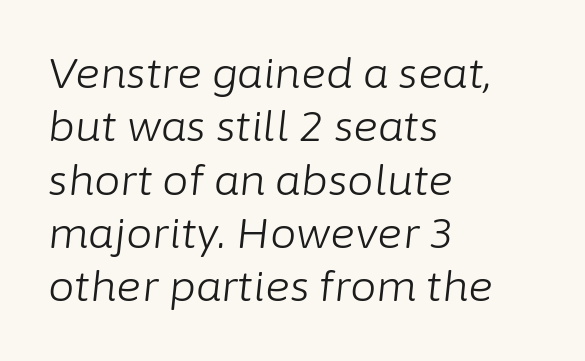
Varying glyph widths throughout — classic text-font behaviour. Tracking here is standard; glyphs follow each other at the usual distance. Caption: face not bold, strokes unweighted. Compared with ordinary roman type, these characters are visibly tilted.
